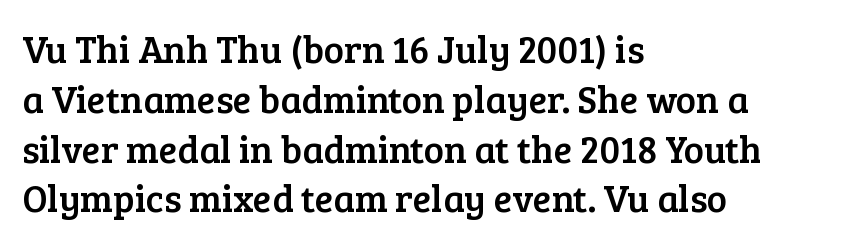
Varying glyph widths throughout — classic text-font behaviour. Rows of type keep a routine distance in the vertical direction. Alignment: flush left. Descender tails drop into unmarked territory.
